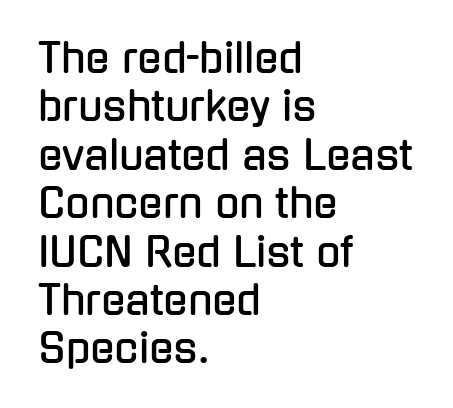
Q: Is the text italic (slanted)? A: No, it is upright.
Q: Is the typeface a serif or a sans-serif typeface? A: Sans-serif.
Q: Is the text underlined? A: No.
Q: How is the paragraph aligned? A: Left-aligned.
Q: Is the spacing between letters normal or unusually wide? A: Normal.
Q: Width (condensed, normal, or wide)? A: Condensed.
Q: Stroke contrast? A: Low.
Q: x-height? A: Medium.
Q: Monospaced? A: No.
